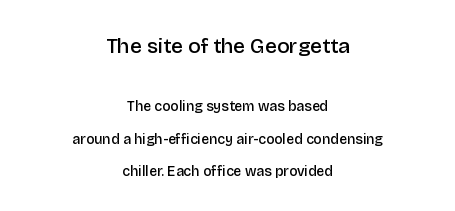
The image shows 21 px text type, upright; set centered, loose line spacing (2.34x), normal letter spacing, not underlined; the first (top) block is 1.5x larger.
